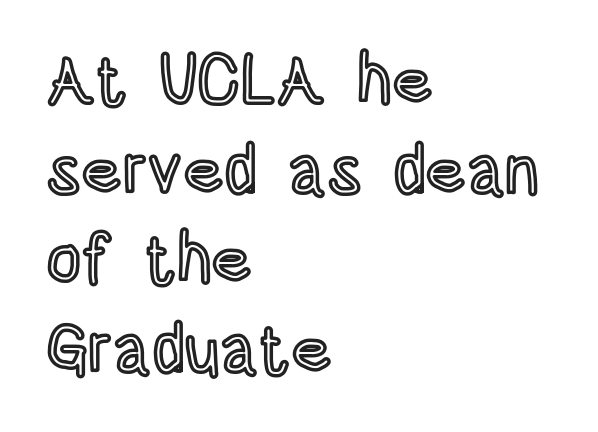
The image shows 69 px condensed type, upright; set left-aligned, normal line spacing (1.3x), normal letter spacing, not underlined; a large x-height.
